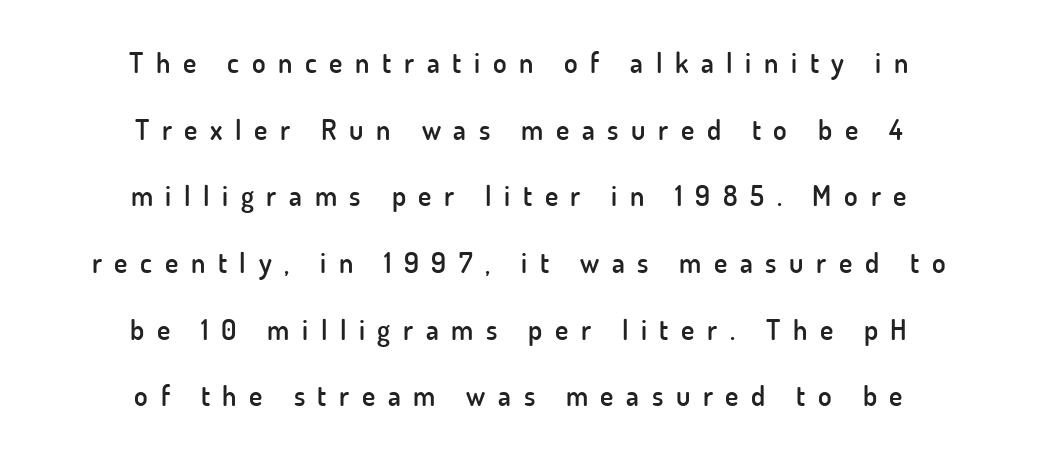
The rendering uses natural spacing where letterforms have individual widths. Nope, not italic — everything's standing straight. Each row of text sits above clean, open space. Centered paragraph, ragged on both sides.
